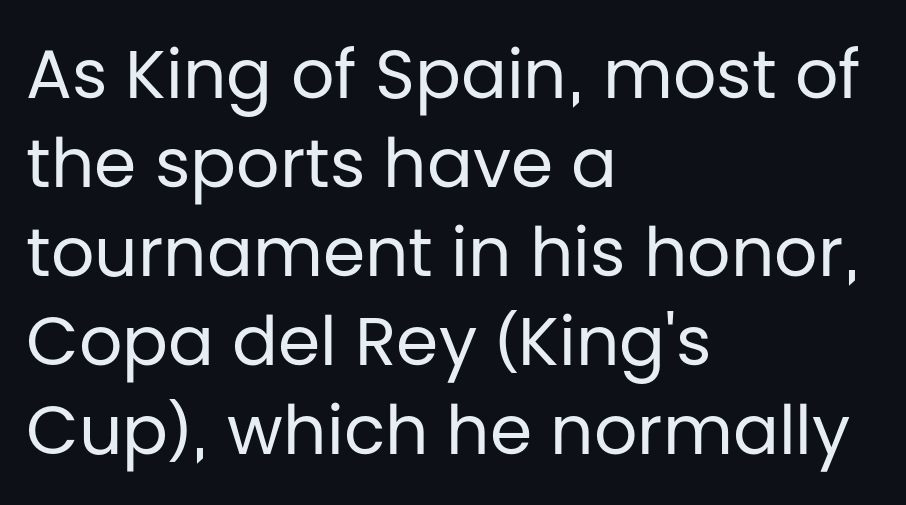
The image shows 68 px regular-weight sans-serif type, upright; set left-aligned, normal line spacing (1.31x), normal letter spacing, not underlined; low stroke contrast and a large x-height.
